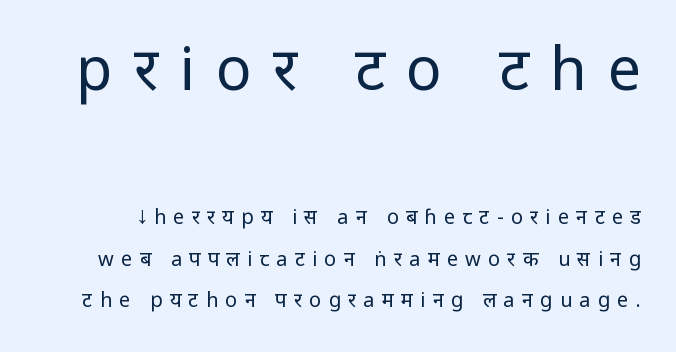
The image shows 59 px regular-weight, condensed sans-serif type, upright; set loose line spacing (2.08x), unusually wide letter spacing (+0.36 em), not underlined; the first (top) block is 2.95x larger; low stroke contrast.
